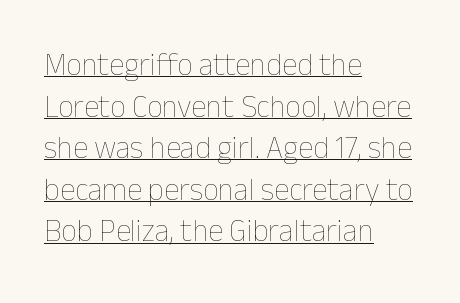
{"italic": "no", "bold": "no", "weight": "thin", "width": "normal", "stroke_contrast": "low", "x_height": "medium", "monospaced": "no", "underline": "yes", "align": "left", "line_spacing": "normal", "line_spacing_ratio": 1.34, "letter_spacing": "normal", "letter_spacing_em": 0.0, "glyph_px": 31}
